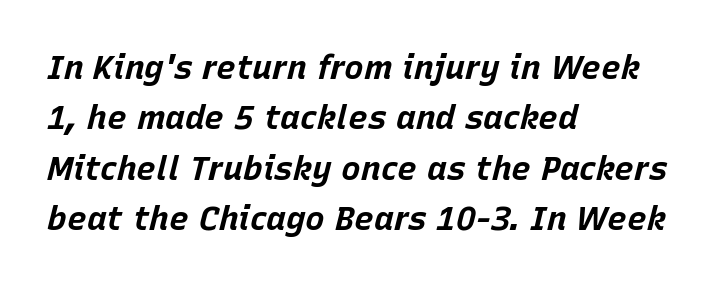
The image shows 33 px bold type, italic (leaning right); set left-aligned, normal line spacing (1.53x), normal letter spacing, not underlined; low stroke contrast and a large x-height.
